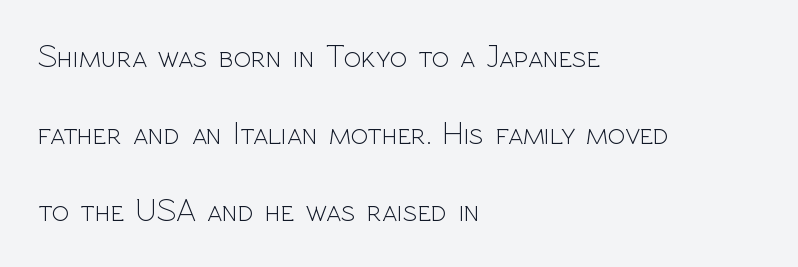
This is roman type, the default non-slanted kind. A typesetter would call this proportional, since set widths differ per character. The lines are quadded left. Observe the absence of serifs on each vertical stroke in this sample.
